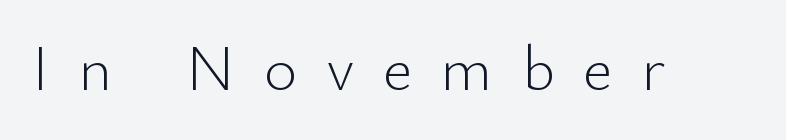
Each letter keeps its own natural width here, so spacing adapts to shape. The space beneath each line is pristine and unruled. Compared with typical body copy, the letter spacing here is much looser. Heaviness? Minimal to ordinary, like unemphasized prose.
